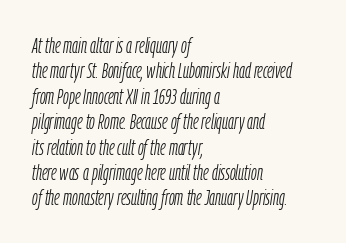
The image shows 21 px text type, italic (leaning right); set left-aligned, line spacing 1.21x, normal letter spacing, not underlined.
